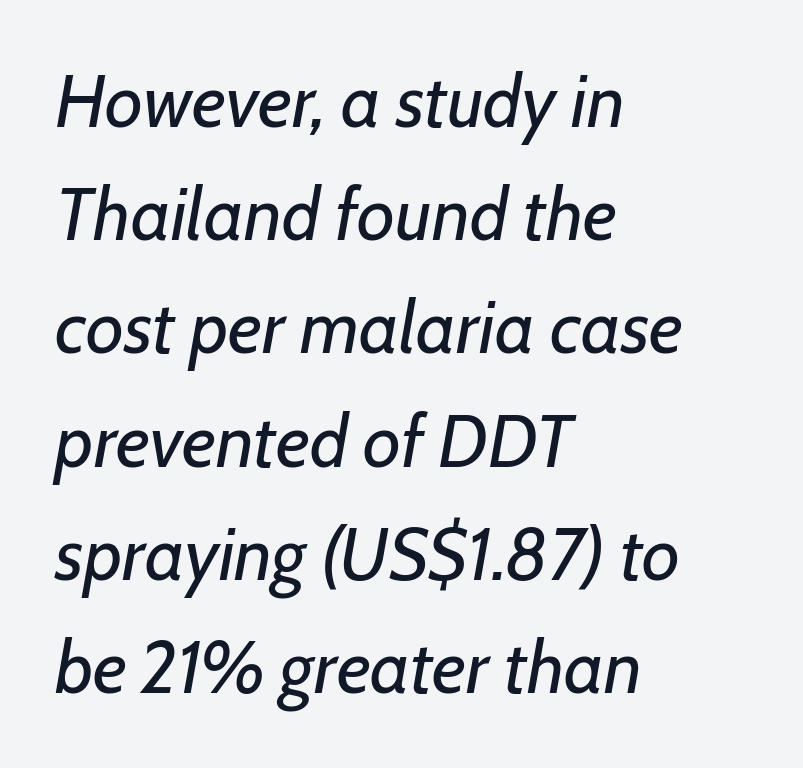
The image shows 74 px regular-weight type, italic (leaning right); set left-aligned, normal line spacing (1.53x), normal letter spacing, not underlined; low stroke contrast and a medium x-height.
